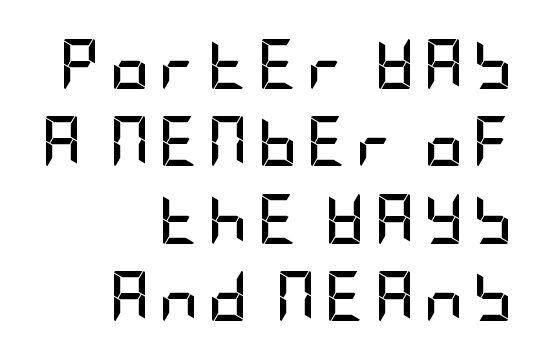
{"serif": "no", "italic": "no", "bold": "yes", "weight": "semibold", "width": "condensed", "stroke_contrast": "low", "x_height": "large", "underline": "no", "align": "right", "line_spacing": "normal", "line_spacing_ratio": 1.55, "glyph_px": 50}
